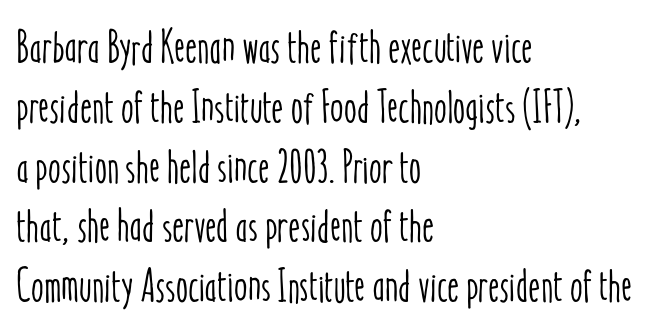
Which margin do the lines hug? The left one — the right edge is uneven. Quick note: underline off. Proportional: the letters do not fall into vertical columns. Interline gaps are of average width in this sample. The face used here is rendered with its standard letterfit. Characters remain perfectly vertical along every line.
